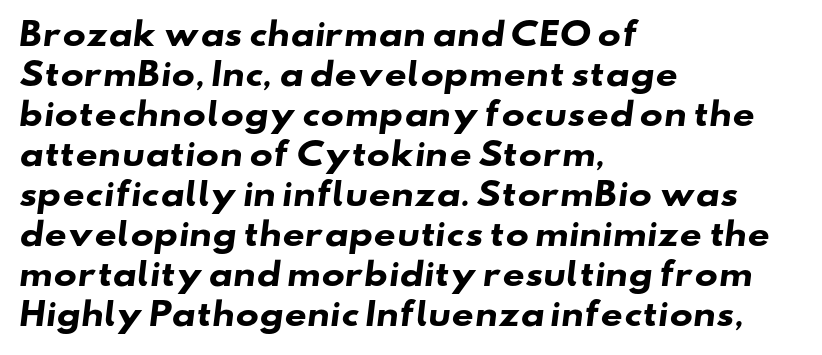
Successive baselines arrive at the customary interval. Is the letter spacing exaggerated? No — it looks like the ordinary default. Every row of glyphs begins at an identical x-position on the left. Descenders are the only things crossing below the line. Nothing sits at the stroke ends, so this counts as sans-serif.
